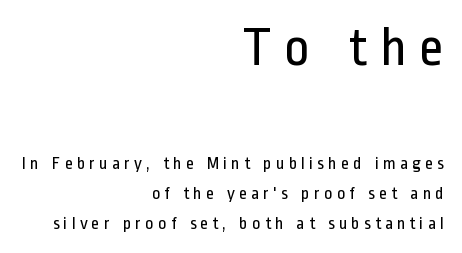
This is not heavy type; no bold has been used. Reading top to bottom, the characters get smaller at the block break. Leading matches the norm, producing a regular column. The passage shown is typeset with a sans-serif family. Check the space under the baseline: it is left empty. Short note: letters widely spaced.
